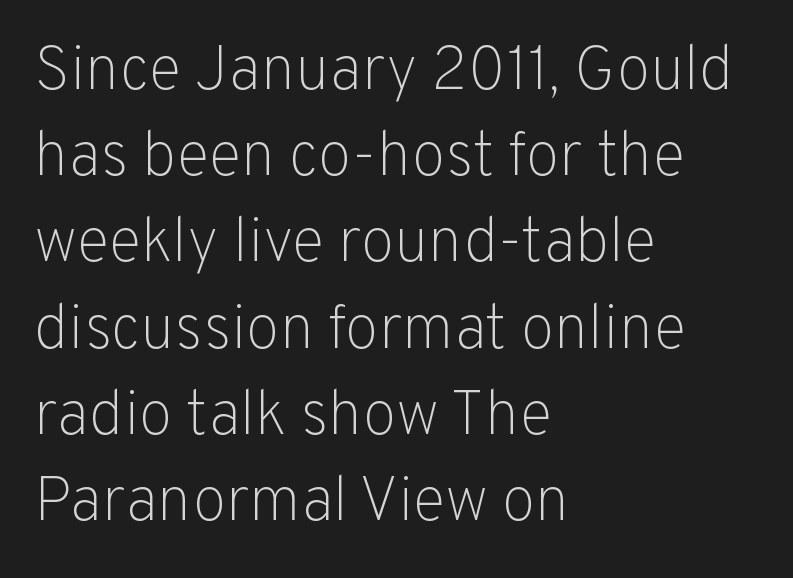
The image shows 62 px light sans-serif type, upright; set left-aligned, normal line spacing (1.39x), normal letter spacing, not underlined; low stroke contrast and a medium x-height.
